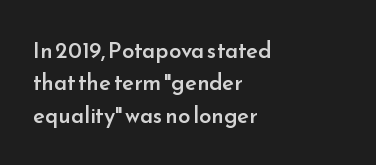
Q: Is the text bold? A: Semi-bold.
Q: Is the text italic (slanted)? A: No, it is upright.
Q: Is the text underlined? A: No.
Q: How is the paragraph aligned? A: Left-aligned.
Q: Is the spacing between letters normal or unusually wide? A: Normal.
Q: Is the spacing between lines tight, normal or loose? A: Normal.
